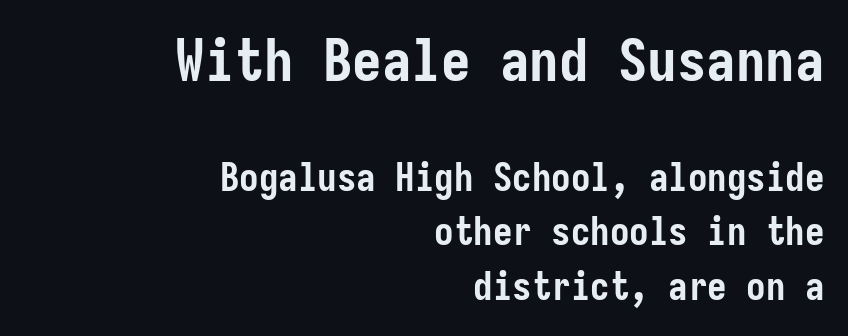
Q: Is the text bold? A: Yes.
Q: Is the text italic (slanted)? A: No, it is upright.
Q: Is the typeface a serif or a sans-serif typeface? A: Sans-serif.
Q: Is the text underlined? A: No.
Q: How is the paragraph aligned? A: Right-aligned.
Q: Is the spacing between letters normal or unusually wide? A: Normal.
Q: Is the spacing between lines tight, normal or loose? A: Normal.
Q: Which block of text is set in a larger size, the first (top) or the second (bottom)? A: The first (top) one.
Q: Width (condensed, normal, or wide)? A: Condensed.
Q: Stroke contrast? A: Low.
Q: x-height? A: Medium.
